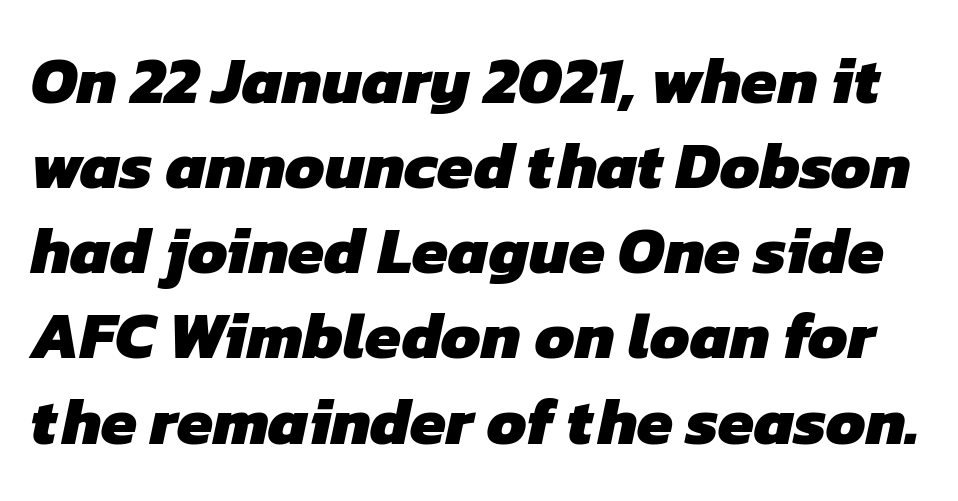
The image shows 65 px heavy sans-serif type; set normal line spacing (1.31x), normal letter spacing, not underlined; low stroke contrast and a medium x-height.
